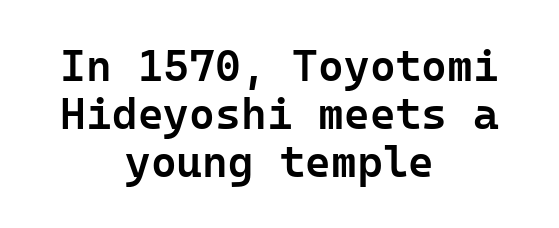
Q: Is the text bold? A: Semi-bold.
Q: Is the text italic (slanted)? A: No, it is upright.
Q: Is the typeface a serif or a sans-serif typeface? A: Sans-serif.
Q: Is the text underlined? A: No.
Q: How is the paragraph aligned? A: Centered.
Q: Is the spacing between letters normal or unusually wide? A: Normal.
Q: Is the spacing between lines tight, normal or loose? A: Tight.
Q: Width (condensed, normal, or wide)? A: Normal.
Q: Stroke contrast? A: Low.
Q: x-height? A: Medium.
